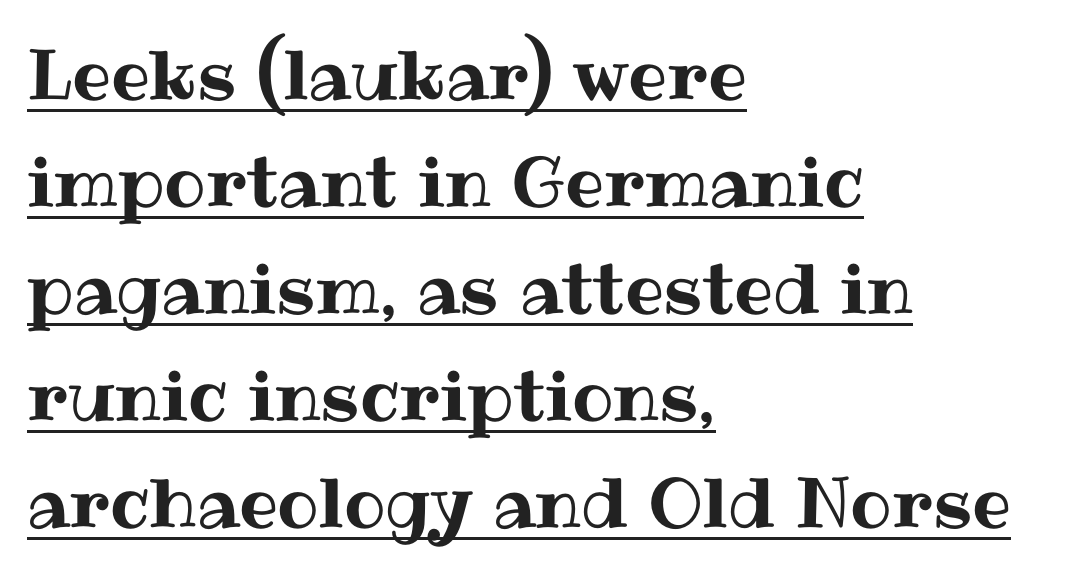
{"italic": "no", "width": "normal", "stroke_contrast": "medium", "x_height": "medium", "monospaced": "no", "underline": "yes", "align": "left", "line_spacing": "normal", "line_spacing_ratio": 1.55, "letter_spacing": "normal", "letter_spacing_em": 0.0, "glyph_px": 69}
